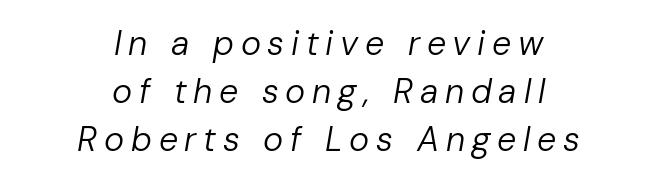
Q: Is the text bold? A: No.
Q: Is the text italic (slanted)? A: Yes, it leans right by about 10 degrees.
Q: Is the text underlined? A: No.
Q: How is the paragraph aligned? A: Centered.
Q: Is the spacing between letters normal or unusually wide? A: Unusually wide.
Q: Is the spacing between lines tight, normal or loose? A: Normal.
Q: Width (condensed, normal, or wide)? A: Normal.
Q: Stroke contrast? A: Low.
Q: x-height? A: Medium.
Q: Monospaced? A: No.
